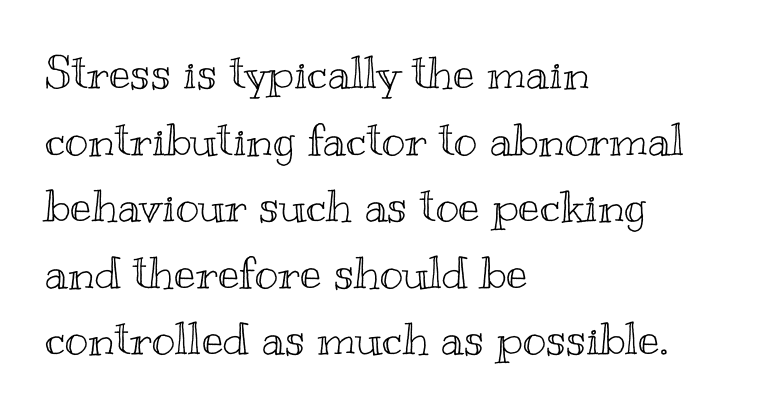
{"italic": "no", "width": "wide", "x_height": "small", "monospaced": "no", "underline": "no", "align": "left", "line_spacing": "normal", "line_spacing_ratio": 1.48, "letter_spacing": "normal", "letter_spacing_em": 0.0, "glyph_px": 45}
